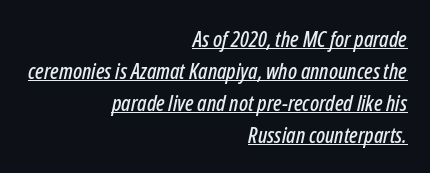
{"italic": "yes", "lean": "right", "slant_degrees": 12, "underline": "yes", "align": "right", "line_spacing": "normal", "line_spacing_ratio": 1.45, "letter_spacing": "normal", "letter_spacing_em": 0.0, "glyph_px": 22}
